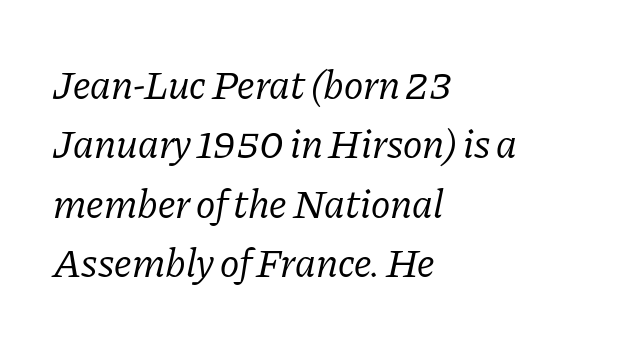
You can tell from the footed stems that serif type was used. The font sits on the lighter half of the weight spectrum, regular included. Honestly, there is no underline to notice here at all. Honestly, the row spacing looks completely unremarkable. There's an unmistakable incline to the writing here. The passage shown is typed in a proportional face where columns would drift.
